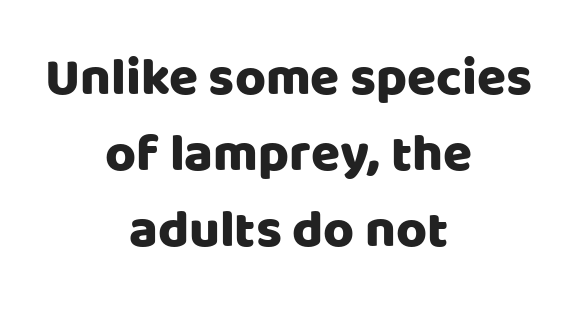
{"serif": "no", "italic": "no", "width": "normal", "stroke_contrast": "low", "x_height": "large", "monospaced": "no", "underline": "no", "align": "center", "line_spacing": "normal", "line_spacing_ratio": 1.43, "letter_spacing": "normal", "letter_spacing_em": 0.0, "glyph_px": 53}
